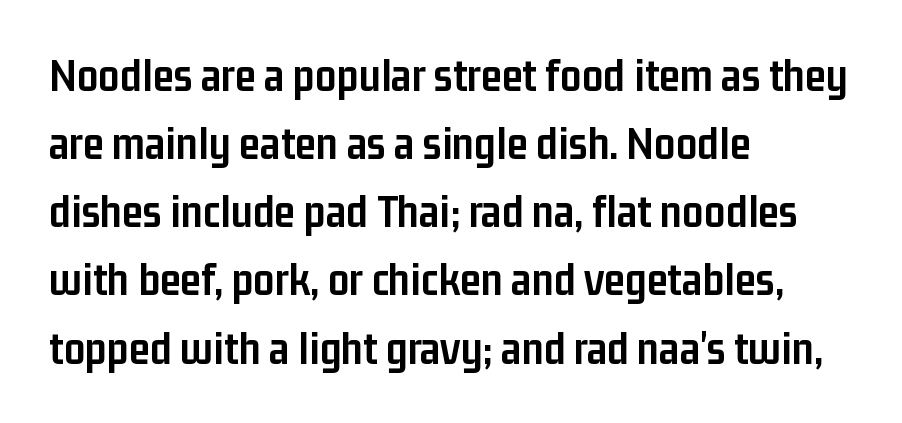
{"serif": "no", "italic": "no", "bold": "yes", "weight": "semibold", "width": "condensed", "stroke_contrast": "low", "x_height": "medium", "monospaced": "no", "underline": "no", "align": "left", "line_spacing": "normal", "line_spacing_ratio": 1.45, "letter_spacing": "normal", "letter_spacing_em": 0.0, "glyph_px": 47}
